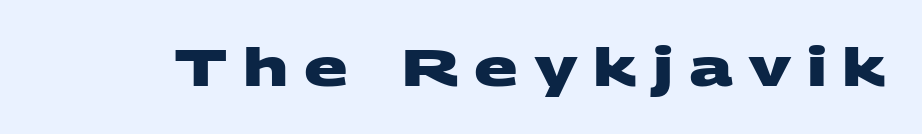
{"serif": "no", "bold": "yes", "weight": "heavy", "width": "wide", "stroke_contrast": "medium", "x_height": "large", "monospaced": "no", "underline": "no", "letter_spacing": "wide", "letter_spacing_em": 0.3, "glyph_px": 51}
